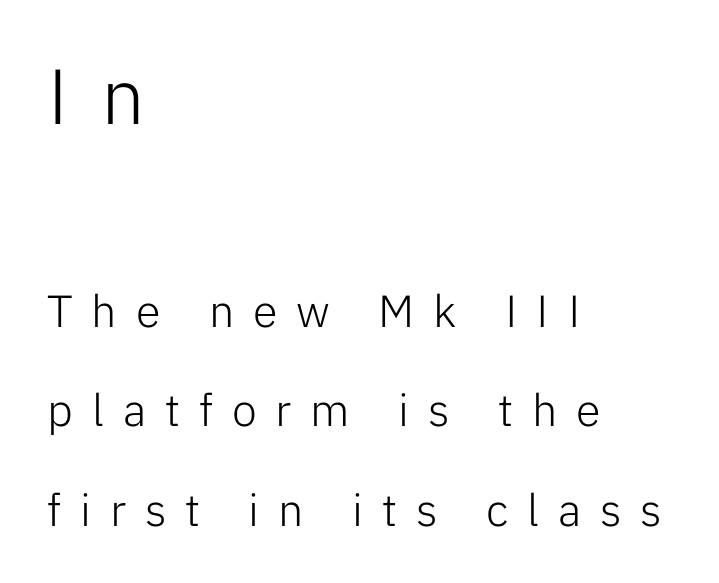
{"serif": "no", "italic": "no", "bold": "no", "weight": "light", "width": "normal", "stroke_contrast": "low", "x_height": "medium", "monospaced": "no", "underline": "no", "align": "left", "line_spacing": "loose", "line_spacing_ratio": 2.21, "letter_spacing": "wide", "letter_spacing_em": 0.42, "larger_block": "first", "size_ratio": 1.73, "glyph_px": 78}
